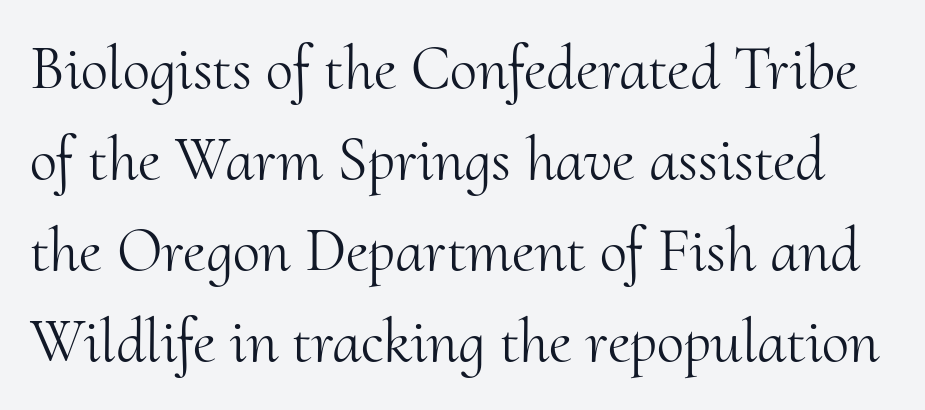
Think of a printed novel: that variable character pitch is what you see here. Heft: none added — not bold. The tracking reads as untouched default to a designer's eye. Underlining? Definitely not there. The specimen reads as upright at a glance. Is there much room between lines? A standard amount, neither cramped nor airy.
